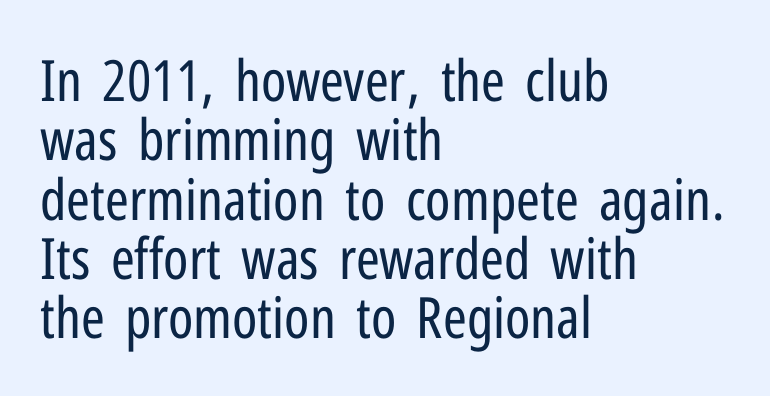
Q: Is the text bold? A: No.
Q: Is the text italic (slanted)? A: No, it is upright.
Q: Is the typeface a serif or a sans-serif typeface? A: Sans-serif.
Q: Is the text underlined? A: No.
Q: How is the paragraph aligned? A: Left-aligned.
Q: Is the spacing between letters normal or unusually wide? A: Normal.
Q: Is the spacing between lines tight, normal or loose? A: Tight.
Q: Width (condensed, normal, or wide)? A: Condensed.
Q: Stroke contrast? A: Low.
Q: x-height? A: Medium.
Q: Monospaced? A: No.
